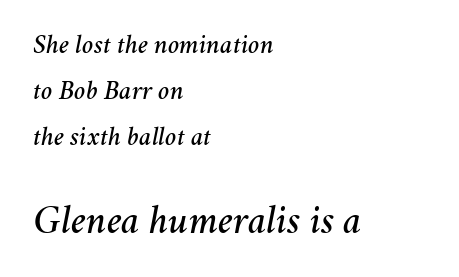
Q: Is the text italic (slanted)? A: Yes, it leans right by about 11 degrees.
Q: Is the text underlined? A: No.
Q: How is the paragraph aligned? A: Left-aligned.
Q: Is the spacing between letters normal or unusually wide? A: Normal.
Q: Which block of text is set in a larger size, the first (top) or the second (bottom)? A: The second (bottom) one.
Q: Width (condensed, normal, or wide)? A: Normal.
Q: Stroke contrast? A: Medium.
Q: x-height? A: Medium.
Q: Monospaced? A: No.
